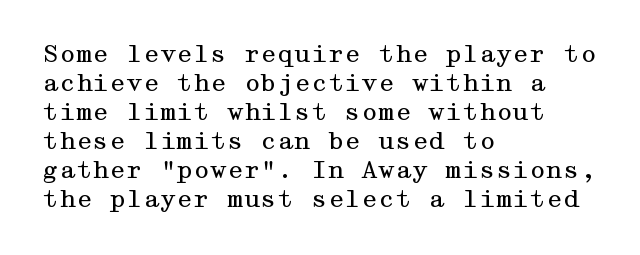
The image shows 24 px text type, upright; set left-aligned, line spacing 1.21x, normal letter spacing, not underlined.
